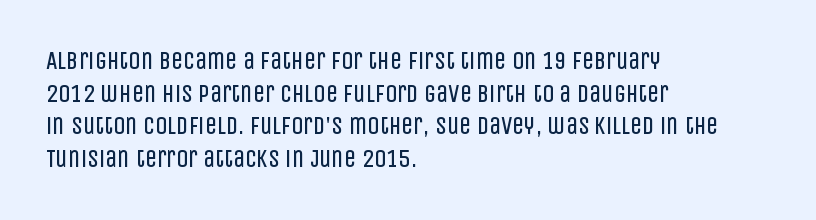
The image shows 24 px text type, upright; set left-aligned, normal line spacing (1.36x), normal letter spacing, not underlined.
